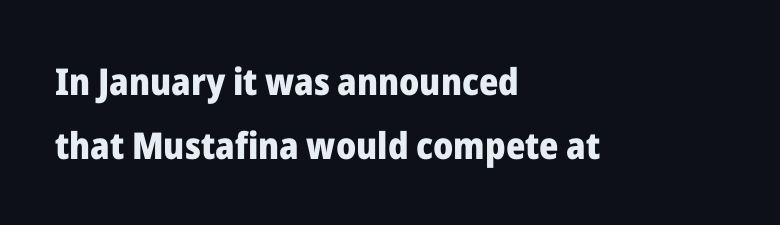
Q: Is the text bold? A: Yes.
Q: Is the text italic (slanted)? A: No, it is upright.
Q: Is the typeface a serif or a sans-serif typeface? A: Sans-serif.
Q: Is the text underlined? A: No.
Q: How is the paragraph aligned? A: Left-aligned.
Q: Is the spacing between letters normal or unusually wide? A: Normal.
Q: Width (condensed, normal, or wide)? A: Normal.
Q: Stroke contrast? A: Low.
Q: x-height? A: Medium.
Q: Monospaced? A: No.
